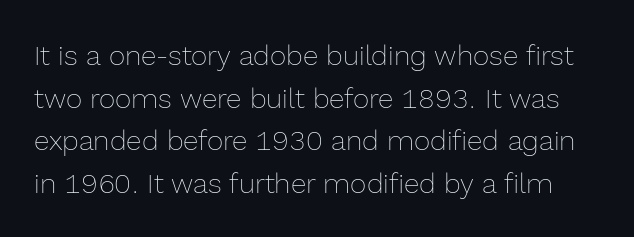
{"italic": "no", "bold": "no", "weight": "thin", "width": "normal", "x_height": "medium", "monospaced": "no", "underline": "no", "line_spacing": "normal", "line_spacing_ratio": 1.52, "letter_spacing": "normal", "letter_spacing_em": 0.0, "glyph_px": 28}
